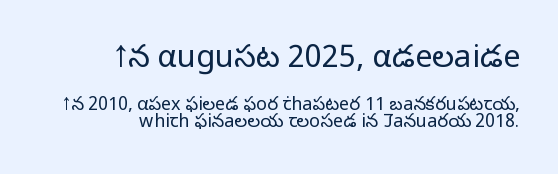
Lines of text with bare space underneath. Quick note: interline space is minimal. Line ends are locked; line starts wander. Font category for this specimen: sans-serif. Here the first block reads like a headline and the second like body copy.
